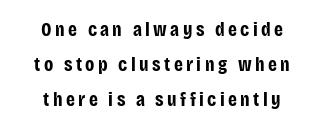
The image shows 20 px bold type, upright; set centered, line spacing 1.76x, not underlined.
